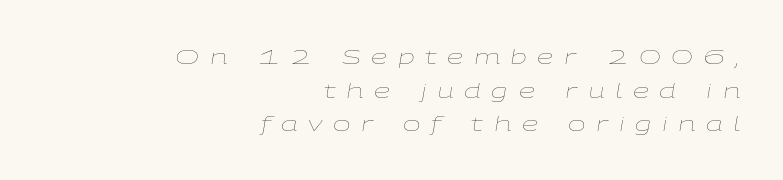
The image shows 21 px text type, italic (leaning right); set right-aligned, normal line spacing (1.6x), unusually wide letter spacing (+0.5 em), not underlined.
